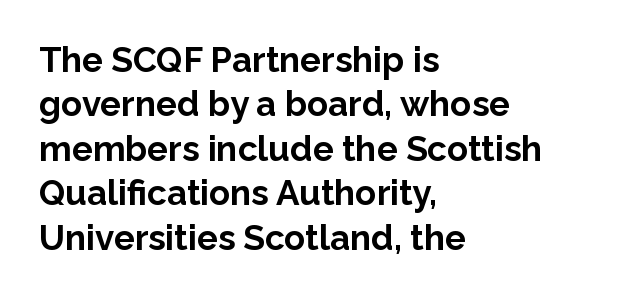
{"serif": "no", "italic": "no", "bold": "yes", "weight": "bold", "width": "normal", "stroke_contrast": "low", "x_height": "medium", "monospaced": "no", "underline": "no", "align": "left", "line_spacing": "normal", "line_spacing_ratio": 1.27, "letter_spacing": "normal", "letter_spacing_em": 0.0, "glyph_px": 35}
